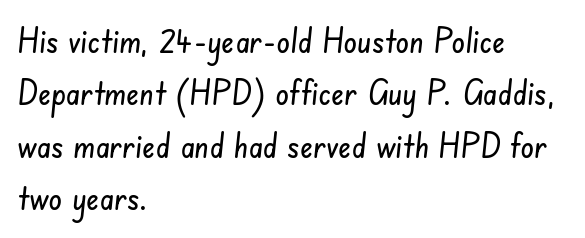
A typesetter would label this face a sans. Visually the block forms a straight wall on the left and a jagged coastline on the right. Does extra space separate the letters? No, they use regular spacing. Unmarked baselines from the first word to the last. You could not count columns in this text — the font is proportionally spaced. The rendering uses a moderate line-height, typical for paragraphs.
